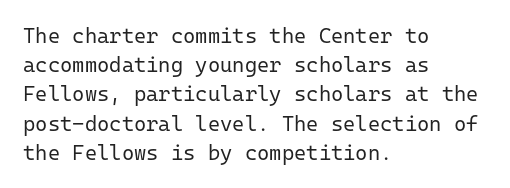
Q: Is the text bold? A: No.
Q: Is the text italic (slanted)? A: No, it is upright.
Q: Is the text underlined? A: No.
Q: How is the paragraph aligned? A: Left-aligned.
Q: Is the spacing between letters normal or unusually wide? A: Normal.
Q: Is the spacing between lines tight, normal or loose? A: Normal.
